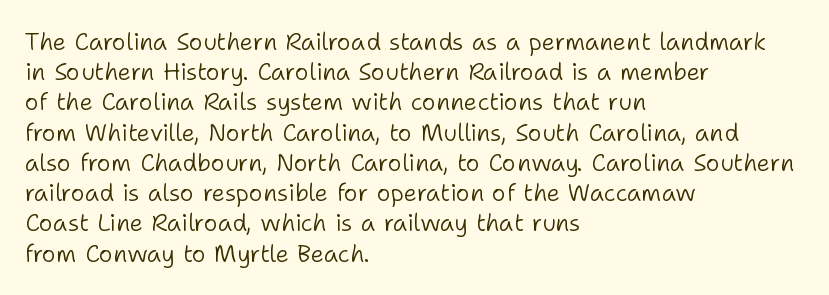
{"italic": "no", "bold": "no", "underline": "no", "align": "left", "line_spacing": "normal", "line_spacing_ratio": 1.26, "letter_spacing": "normal", "letter_spacing_em": 0.0, "glyph_px": 24}
